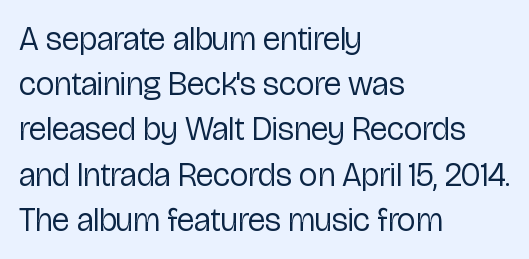
Q: Is the text bold? A: No.
Q: Is the text italic (slanted)? A: No, it is upright.
Q: Is the typeface a serif or a sans-serif typeface? A: Sans-serif.
Q: Is the text underlined? A: No.
Q: How is the paragraph aligned? A: Left-aligned.
Q: Is the spacing between letters normal or unusually wide? A: Normal.
Q: Is the spacing between lines tight, normal or loose? A: Normal.
Q: Width (condensed, normal, or wide)? A: Condensed.
Q: Stroke contrast? A: Low.
Q: x-height? A: Medium.
Q: Monospaced? A: No.
